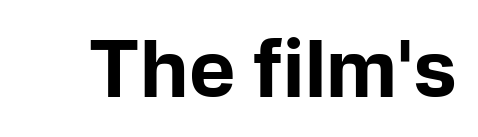
{"serif": "no", "italic": "no", "bold": "yes", "weight": "bold", "width": "normal", "stroke_contrast": "low", "x_height": "medium", "monospaced": "no", "underline": "no", "letter_spacing": "normal", "letter_spacing_em": 0.0, "glyph_px": 78}
